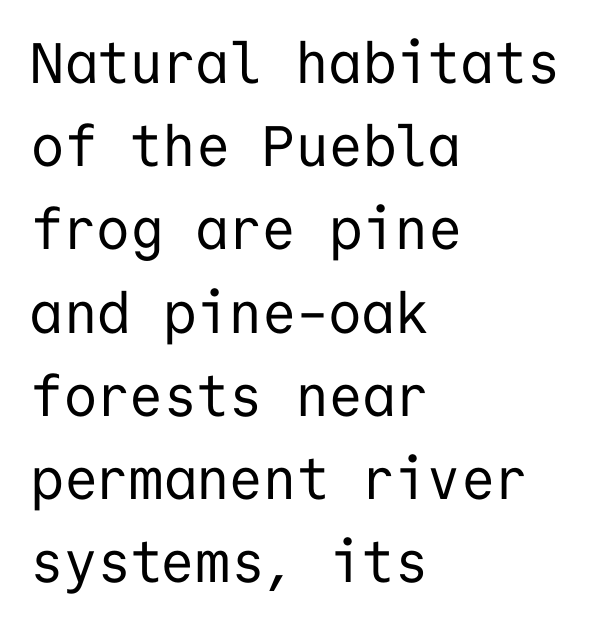
{"serif": "no", "italic": "no", "bold": "no", "weight": "regular", "width": "normal", "stroke_contrast": "low", "x_height": "medium", "monospaced": "yes", "underline": "no", "align": "left", "line_spacing": "normal", "line_spacing_ratio": 1.46, "letter_spacing": "normal", "letter_spacing_em": 0.0, "glyph_px": 57}
